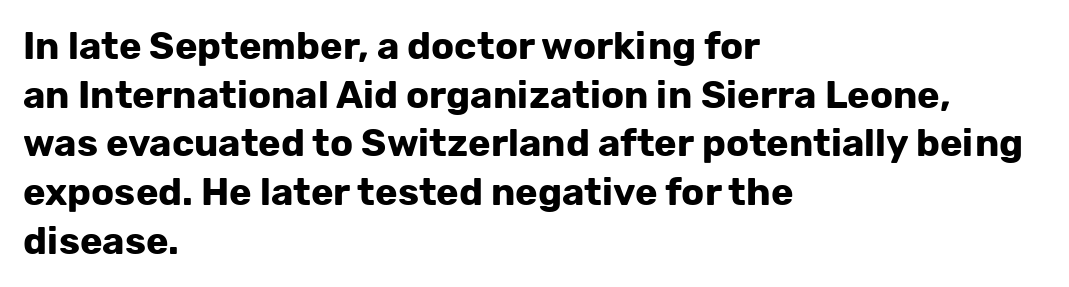
Q: Is the text bold? A: Yes.
Q: Is the text italic (slanted)? A: No, it is upright.
Q: Is the typeface a serif or a sans-serif typeface? A: Sans-serif.
Q: Is the text underlined? A: No.
Q: How is the paragraph aligned? A: Left-aligned.
Q: Is the spacing between letters normal or unusually wide? A: Normal.
Q: Is the spacing between lines tight, normal or loose? A: Normal.
Q: Width (condensed, normal, or wide)? A: Normal.
Q: Stroke contrast? A: Low.
Q: x-height? A: Medium.
Q: Monospaced? A: No.
